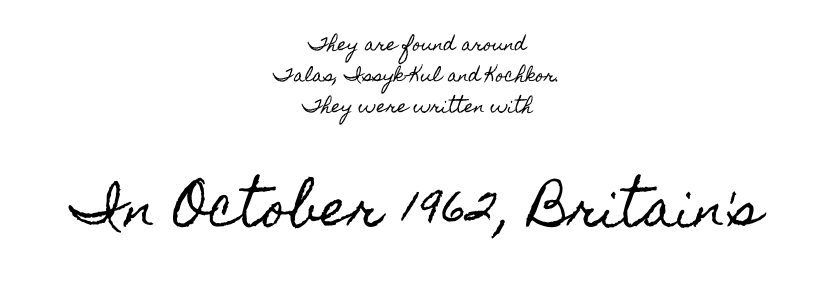
Check the space under the baseline: it is left empty. A typesetter would call this proportional, since set widths differ per character. Which chunk is bigger? The second one — the bottom block dwarfs the top. No extra tracking has been applied to these lines. This sample is center-justified, so both line endings float freely.
